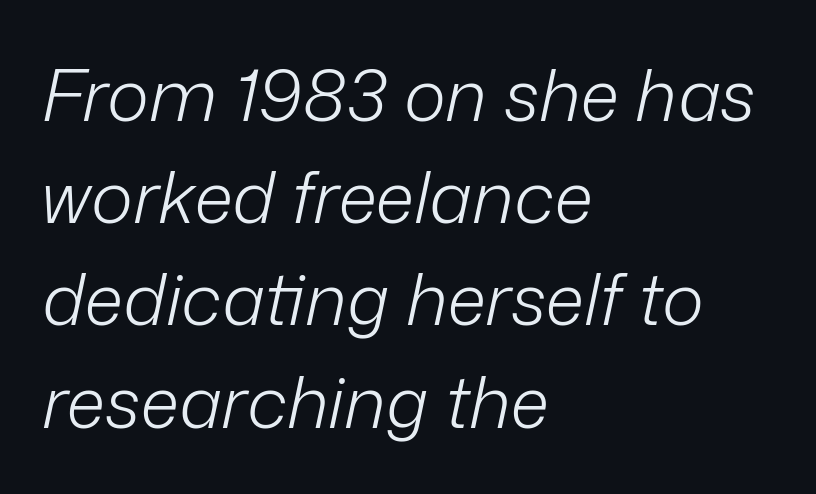
Spacing verdict: proportional, widths tailored to each character. Words float on clear page, feet unadorned. This sample uses plain, unmodified letter spacing. Think standard paragraph weight, or any step lighter than that. Reading down the column, the eye jumps a familiar distance to each next line.
